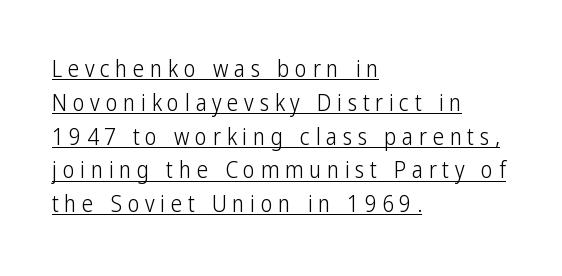
Q: Is the text bold? A: No.
Q: Is the text italic (slanted)? A: No, it is upright.
Q: Is the text underlined? A: Yes.
Q: How is the paragraph aligned? A: Left-aligned.
Q: Is the spacing between letters normal or unusually wide? A: Unusually wide.
Q: Is the spacing between lines tight, normal or loose? A: Normal.
